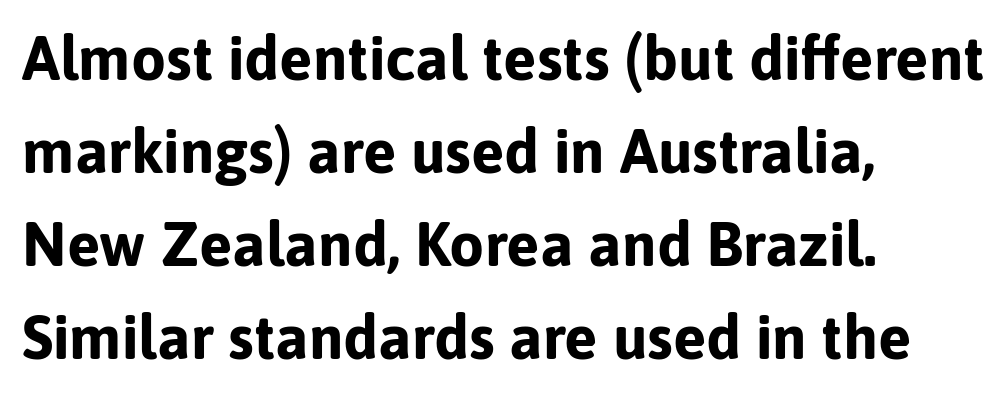
The rendering uses natural spacing where letterforms have individual widths. Each word holds together tightly as a unit, with standard inter-letter gaps. Notice how descenders clear the ascenders below comfortably — that's standard leading. Rule under the text: the space is simply empty. Bold? Absolutely — the strokes are thick and heavy.
